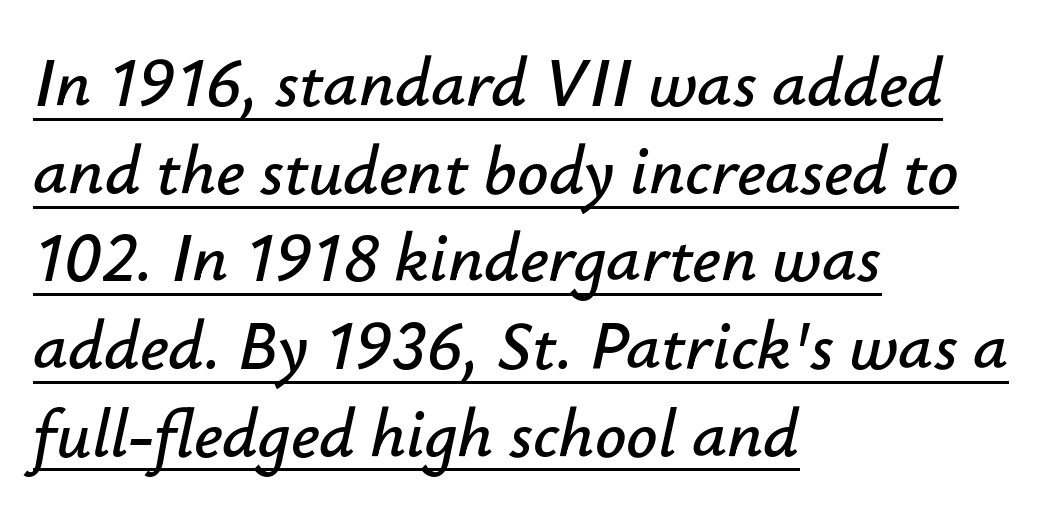
Quick note: italic. Glyph-to-glyph distance matches everyday printed text. The face used here is proportionally spaced, like ordinary book or web type. Interline gaps are of average width in this sample.
